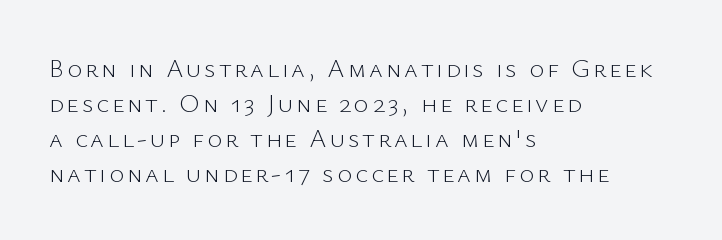
{"italic": "no", "bold": "no", "underline": "no", "align": "left", "line_spacing": "normal", "line_spacing_ratio": 1.35, "glyph_px": 26}
